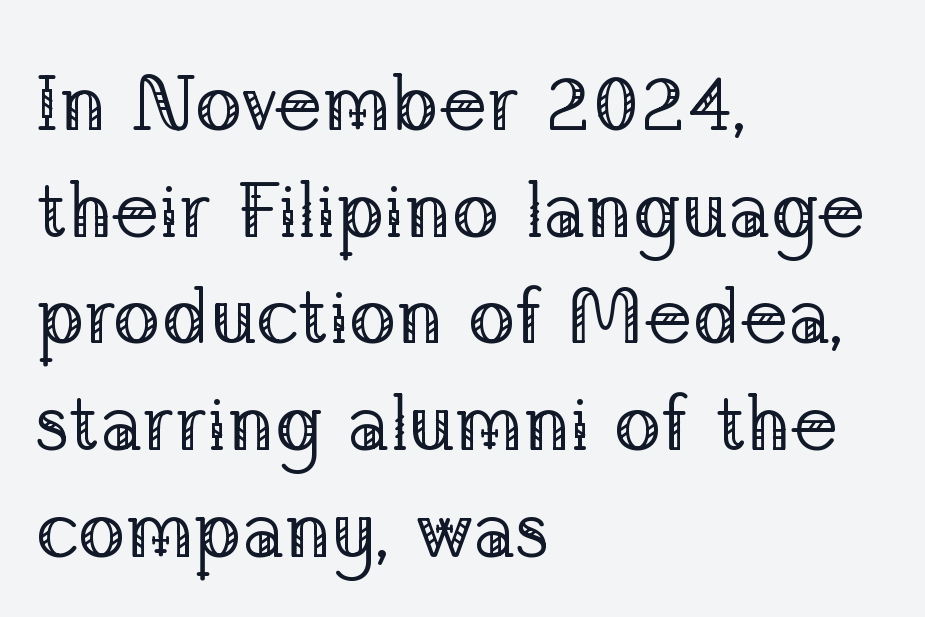
{"serif": "yes", "italic": "no", "bold": "no", "weight": "regular", "width": "normal", "stroke_contrast": "low", "x_height": "medium", "monospaced": "no", "underline": "no", "align": "left", "line_spacing": "normal", "line_spacing_ratio": 1.35, "letter_spacing": "normal", "letter_spacing_em": 0.0, "glyph_px": 79}
